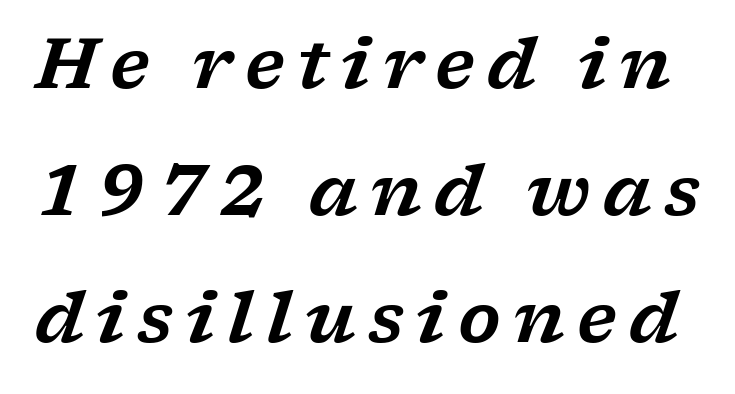
Q: Is the text italic (slanted)? A: Yes, it leans right by about 17 degrees.
Q: Is the typeface a serif or a sans-serif typeface? A: Serif.
Q: Is the text underlined? A: No.
Q: Width (condensed, normal, or wide)? A: Wide.
Q: Stroke contrast? A: Low.
Q: x-height? A: Medium.
Q: Monospaced? A: No.
